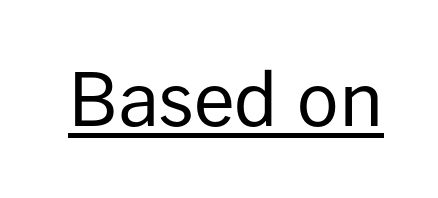
Q: Is the text bold? A: No.
Q: Is the text italic (slanted)? A: No, it is upright.
Q: Is the typeface a serif or a sans-serif typeface? A: Sans-serif.
Q: Is the text underlined? A: Yes.
Q: Is the spacing between letters normal or unusually wide? A: Normal.
Q: Width (condensed, normal, or wide)? A: Normal.
Q: Stroke contrast? A: Low.
Q: x-height? A: Medium.
Q: Monospaced? A: No.
